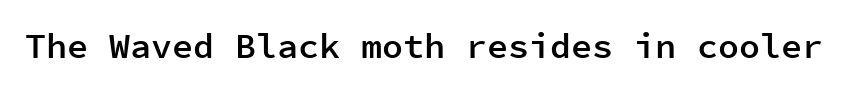
Q: Is the text bold? A: Semi-bold.
Q: Is the text italic (slanted)? A: No, it is upright.
Q: Is the typeface a serif or a sans-serif typeface? A: Sans-serif.
Q: Is the text underlined? A: No.
Q: Is the spacing between letters normal or unusually wide? A: Normal.
Q: Width (condensed, normal, or wide)? A: Normal.
Q: Stroke contrast? A: Low.
Q: x-height? A: Medium.
Q: Monospaced? A: Yes.
